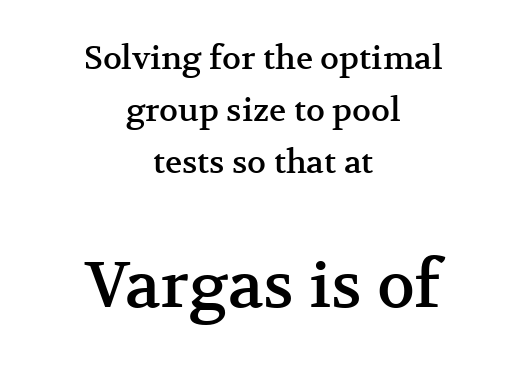
Q: Is the text italic (slanted)? A: No, it is upright.
Q: Is the typeface a serif or a sans-serif typeface? A: Serif.
Q: Is the text underlined? A: No.
Q: How is the paragraph aligned? A: Centered.
Q: Is the spacing between letters normal or unusually wide? A: Normal.
Q: Is the spacing between lines tight, normal or loose? A: Normal.
Q: Which block of text is set in a larger size, the first (top) or the second (bottom)? A: The second (bottom) one.
Q: Width (condensed, normal, or wide)? A: Normal.
Q: Stroke contrast? A: Medium.
Q: x-height? A: Medium.
Q: Monospaced? A: No.
